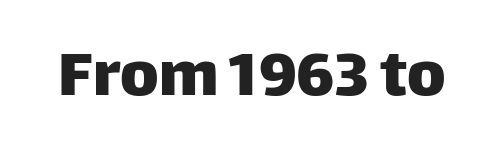
Type without underlining. The characters display no serif detailing; their extremities are plain. The rendering keeps characters at their native spacing. A typesetter would call this proportional, since set widths differ per character. Designer's note — italics off, roman on.
